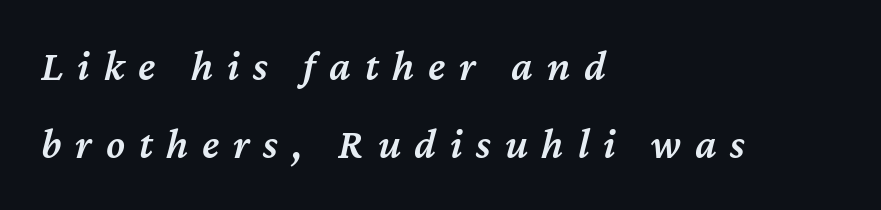
The image shows 43 px semibold type, italic (leaning right); set left-aligned, line spacing 1.82x, unusually wide letter spacing (+0.32 em), not underlined; medium stroke contrast and a medium x-height.
